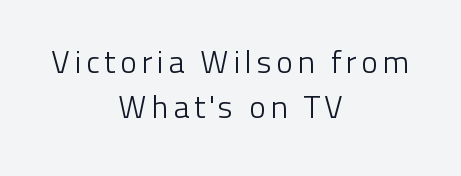
Q: Is the text bold? A: No.
Q: Is the text italic (slanted)? A: No, it is upright.
Q: Is the typeface a serif or a sans-serif typeface? A: Sans-serif.
Q: Is the text underlined? A: No.
Q: How is the paragraph aligned? A: Centered.
Q: Is the spacing between lines tight, normal or loose? A: Normal.
Q: Width (condensed, normal, or wide)? A: Normal.
Q: Stroke contrast? A: Low.
Q: x-height? A: Medium.
Q: Monospaced? A: No.
